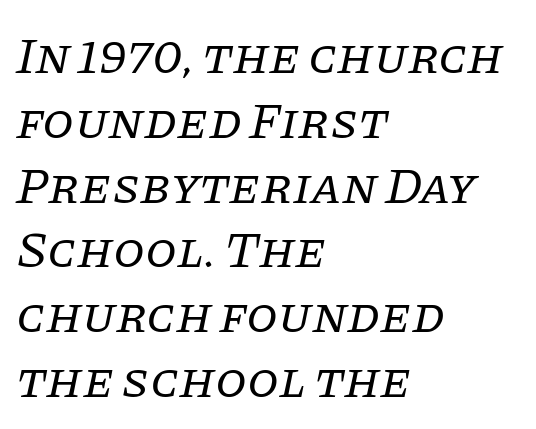
The image shows 51 px regular-weight serif type, italic (leaning right); set left-aligned, normal line spacing (1.27x), normal letter spacing, not underlined; low stroke contrast and a large x-height.
